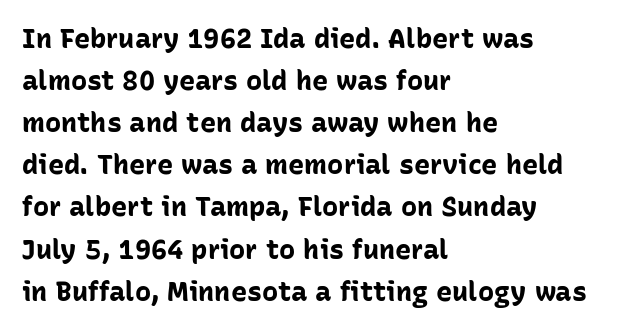
Nothing unusual about the tracking: characters are spaced as the font intends. Layout note: lines flush left. Does the lettering tilt? It doesn't — this is upright. The characters look thick and weighty, a clear bold. If you measured baseline to baseline, you'd find a middling distance. Underlining? Definitely not there.
